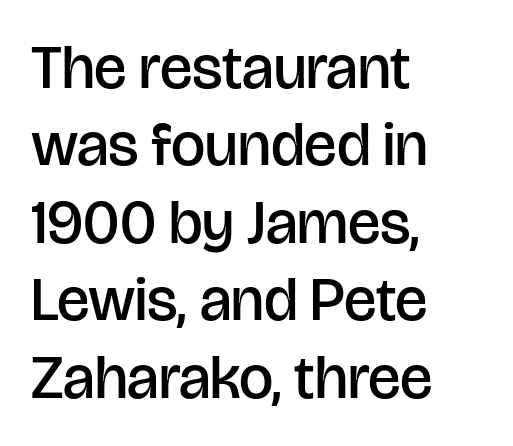
The image shows 61 px semibold sans-serif type, upright; set left-aligned, normal line spacing (1.27x), normal letter spacing, not underlined; low stroke contrast and a large x-height.
